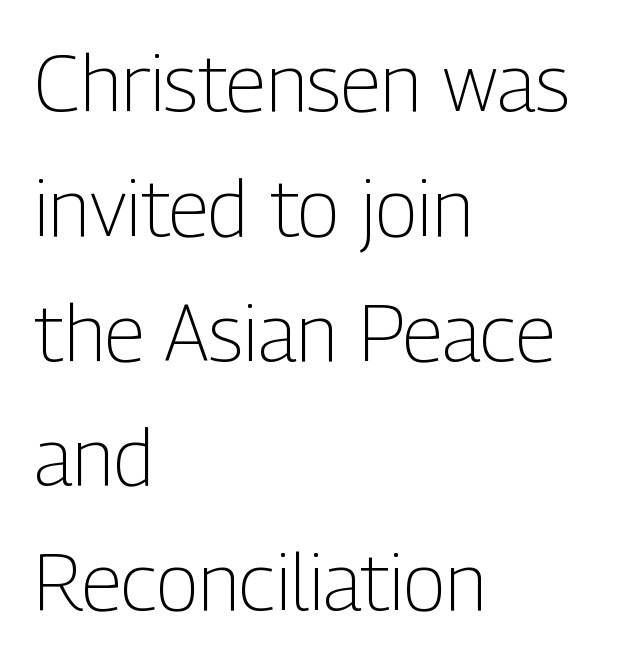
Q: Is the text bold? A: No.
Q: Is the text italic (slanted)? A: No, it is upright.
Q: Is the typeface a serif or a sans-serif typeface? A: Sans-serif.
Q: Is the text underlined? A: No.
Q: How is the paragraph aligned? A: Left-aligned.
Q: Is the spacing between letters normal or unusually wide? A: Normal.
Q: Is the spacing between lines tight, normal or loose? A: Normal.
Q: Width (condensed, normal, or wide)? A: Condensed.
Q: Stroke contrast? A: Low.
Q: x-height? A: Medium.
Q: Monospaced? A: No.
